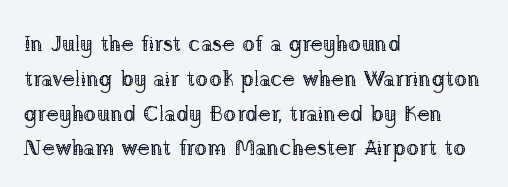
All the whitespace from short lines collects on the right. No extra tracking has been applied to these lines. Characters remain perfectly vertical along every line. The space beneath each line is pristine and unruled. Vertical stems look standard width or narrower in stroke.
